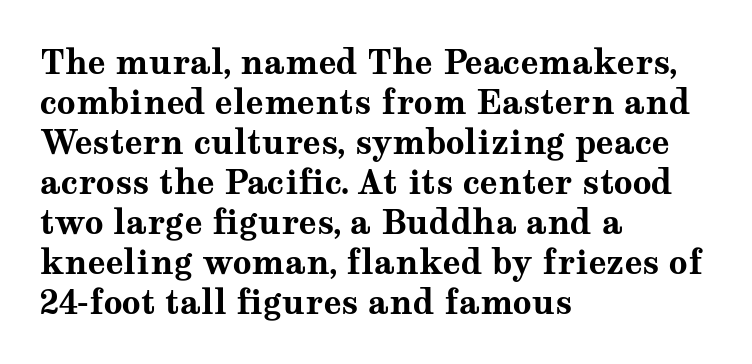
The image shows 33 px bold, wide serif type, upright; set left-aligned, line spacing 1.21x, normal letter spacing, not underlined; medium stroke contrast and a medium x-height.
